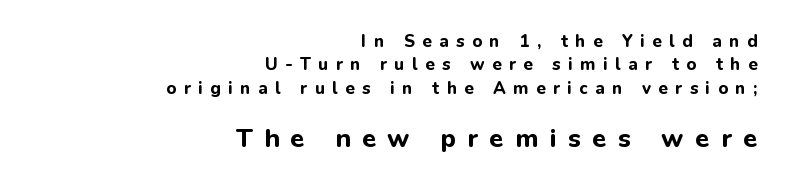
Between one letter and the next there's a generous, obvious gap. Plenty of ink on the page — the face is bold. The baseline area is clear. The lines are quadded right. Between these two stacked blocks, the lower one wins on size. This is the regular roman posture of the typeface.
